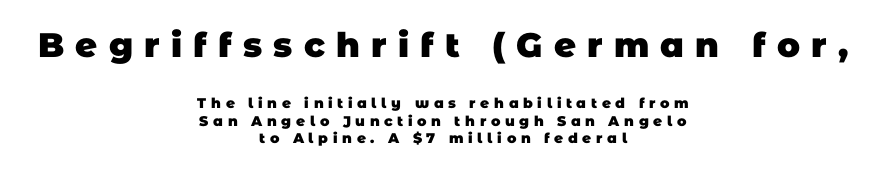
The image shows 34 px heavy sans-serif type; set centered, normal line spacing (1.26x), unusually wide letter spacing (+0.33 em), not underlined; the first (top) block is 2.43x larger; low stroke contrast and a large x-height.
